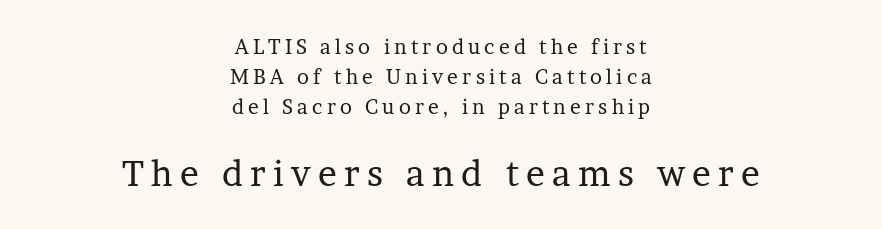
{"serif": "yes", "italic": "no", "bold": "no", "weight": "regular", "width": "normal", "stroke_contrast": "low", "x_height": "medium", "monospaced": "no", "underline": "no", "align": "center", "line_spacing": "normal", "line_spacing_ratio": 1.5, "letter_spacing": "wide", "letter_spacing_em": 0.21, "larger_block": "second", "size_ratio": 1.75, "glyph_px": 35}
